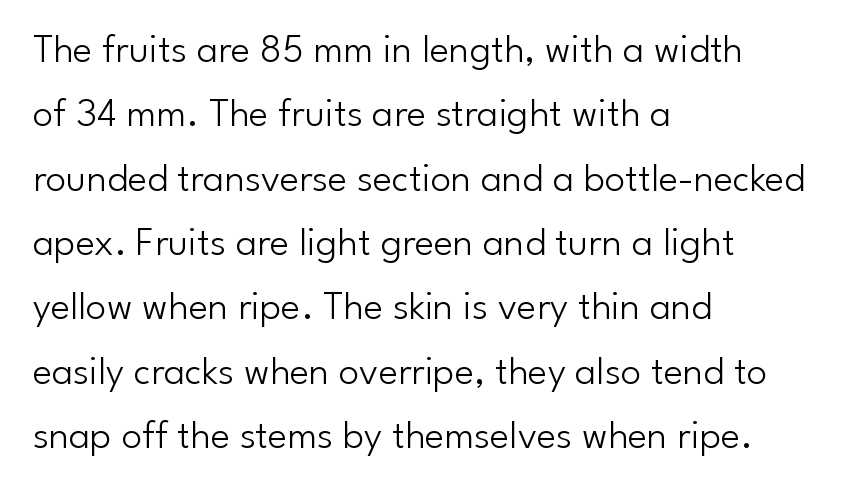
Q: Is the text bold? A: No.
Q: Is the text italic (slanted)? A: No, it is upright.
Q: Is the typeface a serif or a sans-serif typeface? A: Sans-serif.
Q: Is the text underlined? A: No.
Q: How is the paragraph aligned? A: Left-aligned.
Q: Is the spacing between letters normal or unusually wide? A: Normal.
Q: Is the spacing between lines tight, normal or loose? A: Normal.
Q: Width (condensed, normal, or wide)? A: Normal.
Q: Stroke contrast? A: Low.
Q: x-height? A: Small.
Q: Monospaced? A: No.
